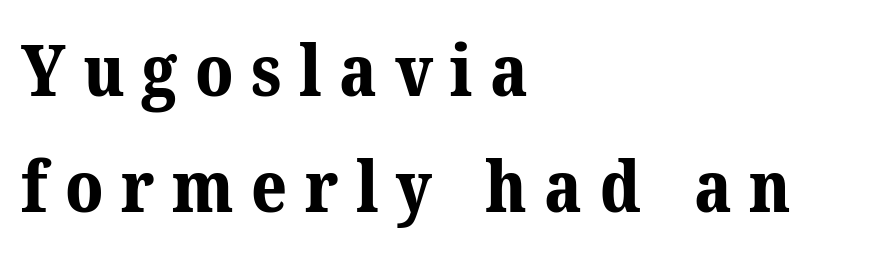
Q: Is the text bold? A: Yes.
Q: Is the typeface a serif or a sans-serif typeface? A: Serif.
Q: Is the text underlined? A: No.
Q: How is the paragraph aligned? A: Left-aligned.
Q: Is the spacing between letters normal or unusually wide? A: Unusually wide.
Q: Is the spacing between lines tight, normal or loose? A: Normal.
Q: Width (condensed, normal, or wide)? A: Normal.
Q: Stroke contrast? A: Medium.
Q: x-height? A: Medium.
Q: Monospaced? A: No.
